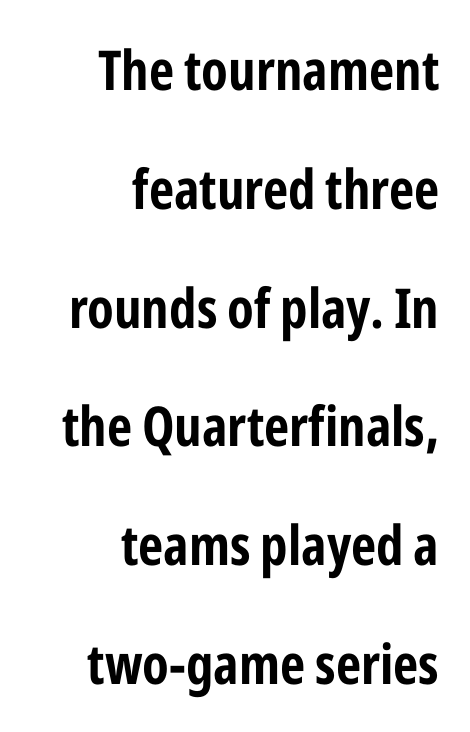
Letters rest on an invisible, unmarked baseline. Looks like regular typesetting: each glyph gets only the width it needs. Characters remain perfectly vertical along every line. This sample uses a sans-serif face. Summary of vertical rhythm: relaxed, with wide interline spacing. Nobody touched the tracking dial on this one.
